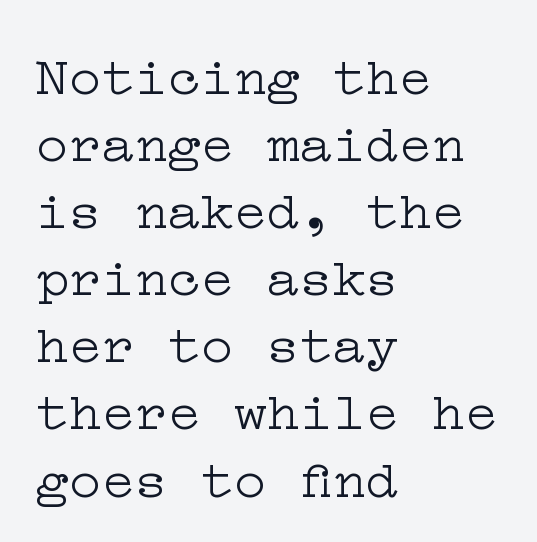
{"serif": "yes", "italic": "no", "bold": "no", "weight": "light", "width": "wide", "stroke_contrast": "low", "x_height": "medium", "underline": "no", "align": "left", "line_spacing_ratio": 1.22, "letter_spacing": "normal", "letter_spacing_em": 0.0, "glyph_px": 55}
